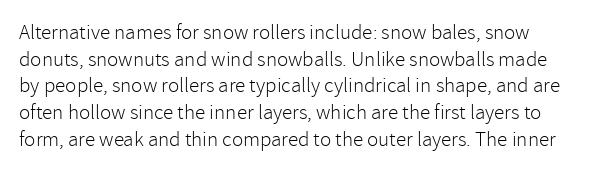
No heavy texture on the line: the type isn't bold. Just letters on the line, the space beneath them empty. The letterforms sit shoulder to shoulder at normal distance. The letters stand upright; this is a roman face. Compared with typical paragraphs, the rows here are spaced about the same.
